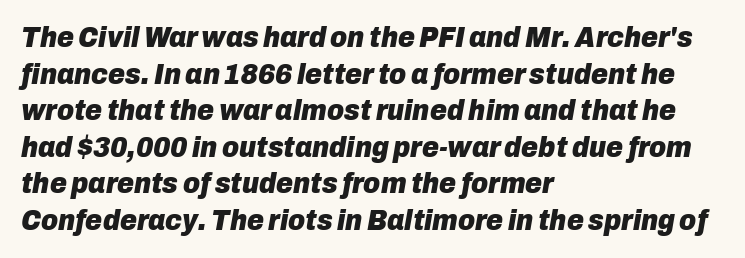
Q: Is the text bold? A: Yes.
Q: Is the text italic (slanted)? A: Yes, it leans right by about 10 degrees.
Q: Is the text underlined? A: No.
Q: How is the paragraph aligned? A: Left-aligned.
Q: Is the spacing between letters normal or unusually wide? A: Normal.
Q: Is the spacing between lines tight, normal or loose? A: Normal.
Q: Width (condensed, normal, or wide)? A: Normal.
Q: Stroke contrast? A: Low.
Q: x-height? A: Medium.
Q: Monospaced? A: No.
